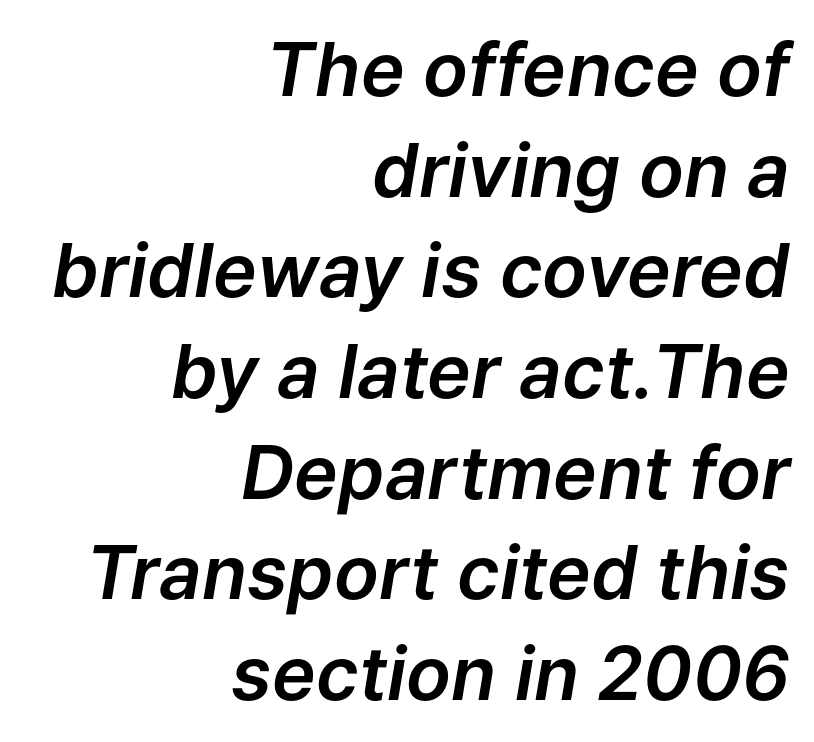
Q: Is the text italic (slanted)? A: Yes, it leans right by about 9 degrees.
Q: Is the text underlined? A: No.
Q: How is the paragraph aligned? A: Right-aligned.
Q: Is the spacing between letters normal or unusually wide? A: Normal.
Q: Is the spacing between lines tight, normal or loose? A: Normal.
Q: Width (condensed, normal, or wide)? A: Normal.
Q: Stroke contrast? A: Low.
Q: x-height? A: Medium.
Q: Monospaced? A: No.
